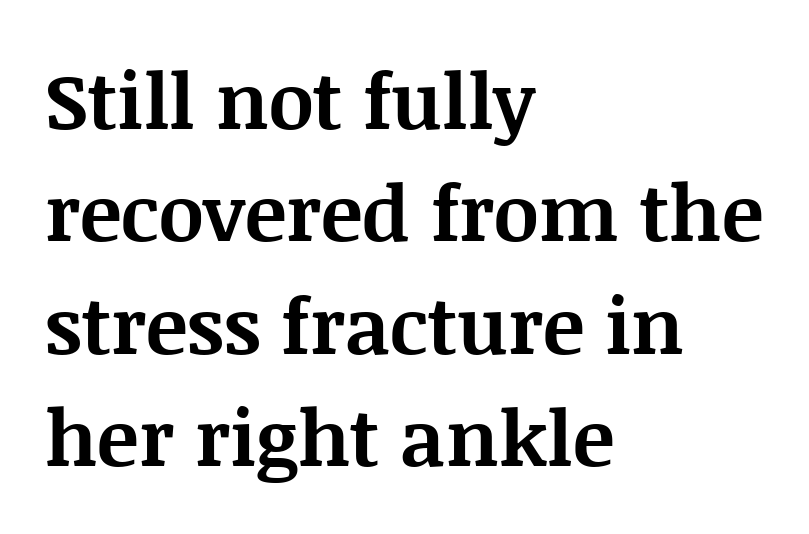
The lettering holds an erect, upright posture throughout. Nobody touched the tracking dial on this one. The face used here is proportionally spaced, like ordinary book or web type. Typesetter's note: full bold, strokes at maximum text heaviness. Regular leading. Classification — serif.
